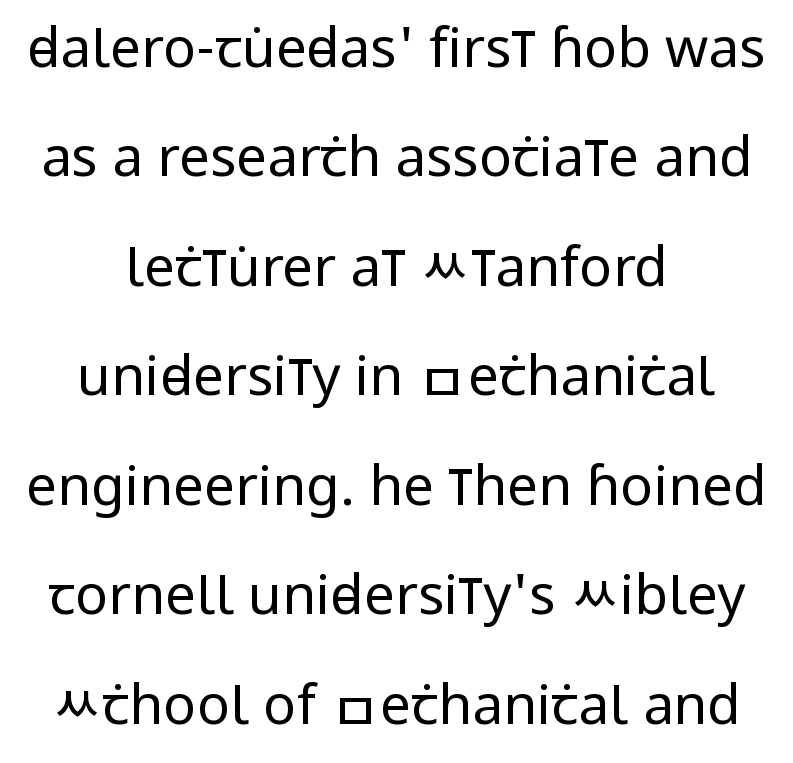
The image shows 55 px regular-weight, condensed sans-serif type, upright; set centered, loose line spacing (1.99x), normal letter spacing, not underlined; low stroke contrast and a large x-height.
